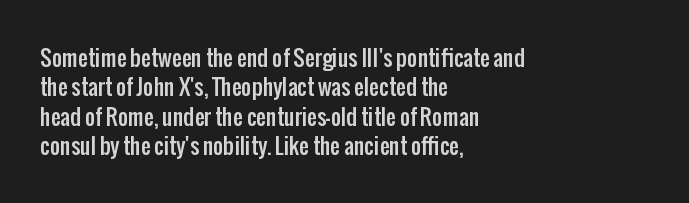
The image shows 22 px text type, upright; set left-aligned, normal line spacing (1.34x), normal letter spacing, not underlined.
